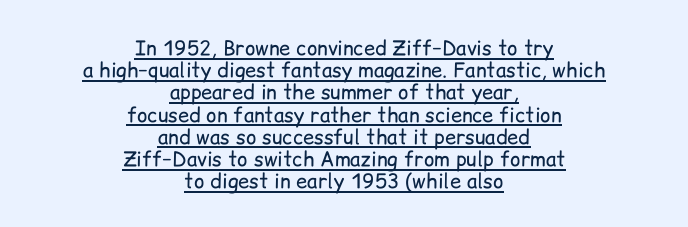
You could barely slide anything between these rows. The rendering positions every line midway between the sides. Is the stroke heavy? The answer is a plain regular-or-lighter. Rendered with straight, roman letterforms. Here the glyphs are tracked normally, forming tight word shapes. Underlined type.
